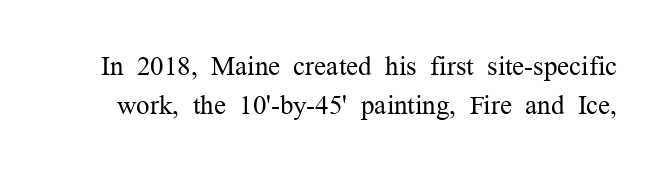
Q: Is the text bold? A: No.
Q: Is the text italic (slanted)? A: No, it is upright.
Q: Is the text underlined? A: No.
Q: Is the spacing between letters normal or unusually wide? A: Normal.
Q: Is the spacing between lines tight, normal or loose? A: Normal.
